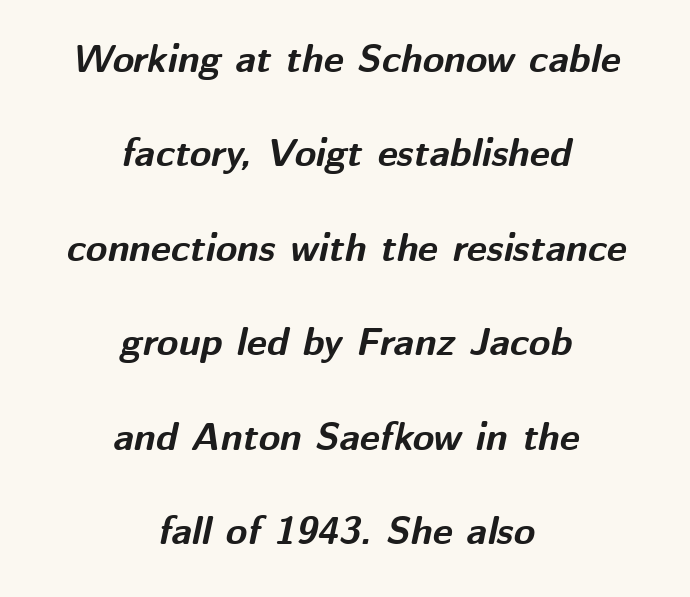
Observe the lean: these are italic letterforms. Stroke thickness is high; the sample reads as a true bold. Bare-footed words on every line. Visually the block forms a symmetrical silhouette, jagged on both flanks.
